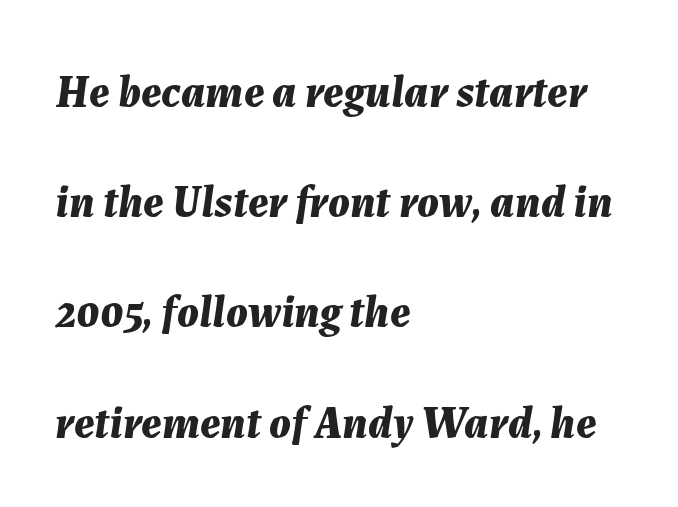
Teacher's note: observe the even left margin — that is flush-left alignment. The face used here is proportionally spaced, like ordinary book or web type. Typographic density is high because the face is bold. Glyph-to-glyph distance matches everyday printed text. Notice how the stems are inclined rather than vertical — that's the hallmark of italics.
